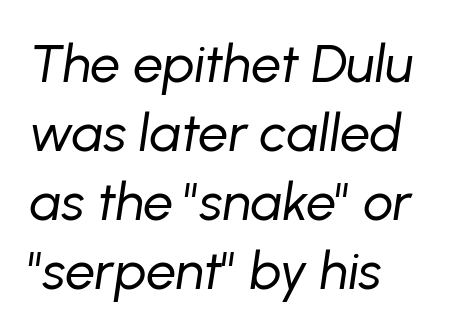
Is the type slanted? Yes — the strokes lean at a clear angle. Evenly set lines give the paragraph a standard silhouette. Left-aligned paragraph, ragged on the right. Nothing heavy about these letters — not bold at all. Do the characters align in a grid? No, the font is proportional. Check the space under the baseline: it is left empty.
